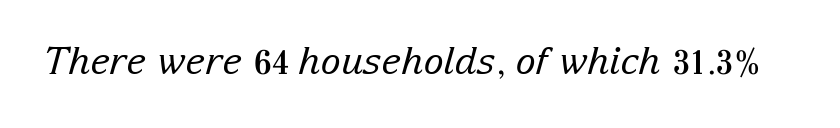
The image shows 38 px regular-weight serif type, italic (leaning right); set normal letter spacing, not underlined; low stroke contrast and a medium x-height.
